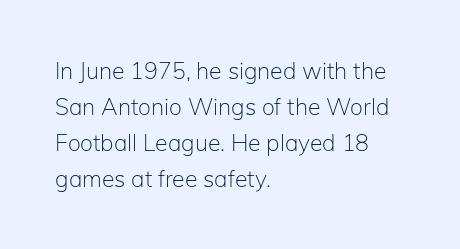
The image shows 23 px text type, upright; set left-aligned, normal line spacing (1.57x), normal letter spacing, not underlined.
